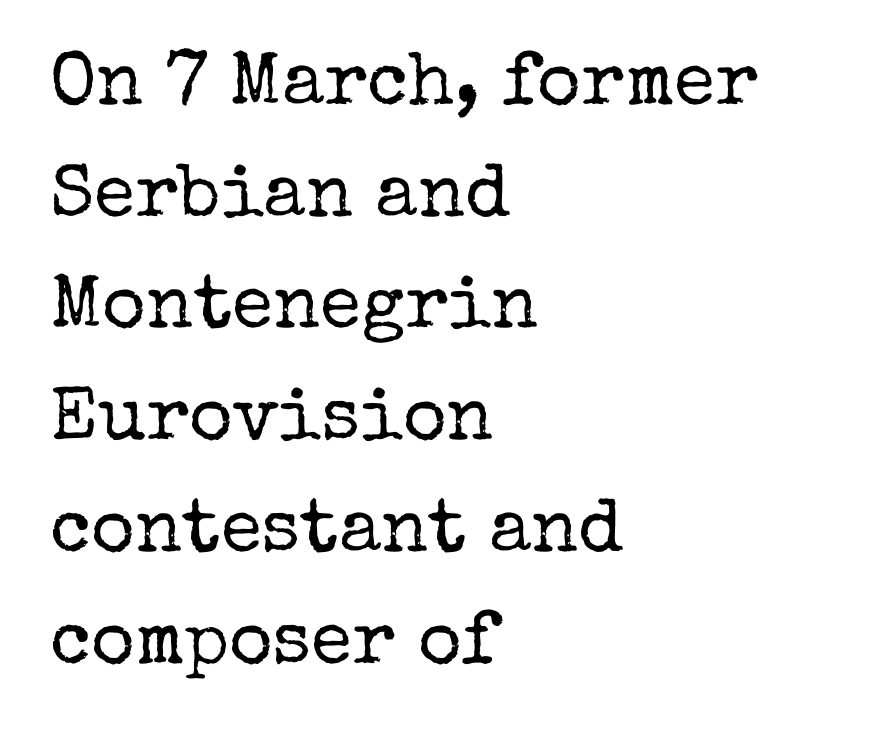
Q: Is the text bold? A: No.
Q: Is the text italic (slanted)? A: No, it is upright.
Q: Is the typeface a serif or a sans-serif typeface? A: Serif.
Q: Is the text underlined? A: No.
Q: How is the paragraph aligned? A: Left-aligned.
Q: Is the spacing between letters normal or unusually wide? A: Normal.
Q: Is the spacing between lines tight, normal or loose? A: Normal.
Q: Width (condensed, normal, or wide)? A: Normal.
Q: Stroke contrast? A: Low.
Q: x-height? A: Medium.
Q: Monospaced? A: No.
